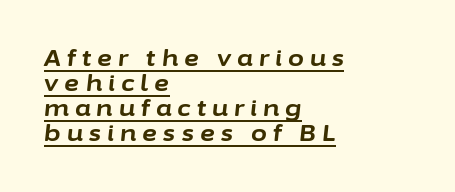
Q: Is the text bold? A: Yes.
Q: Is the text italic (slanted)? A: Yes, it leans right by about 6 degrees.
Q: Is the text underlined? A: Yes.
Q: How is the paragraph aligned? A: Left-aligned.
Q: Is the spacing between letters normal or unusually wide? A: Unusually wide.
Q: Is the spacing between lines tight, normal or loose? A: Tight.
